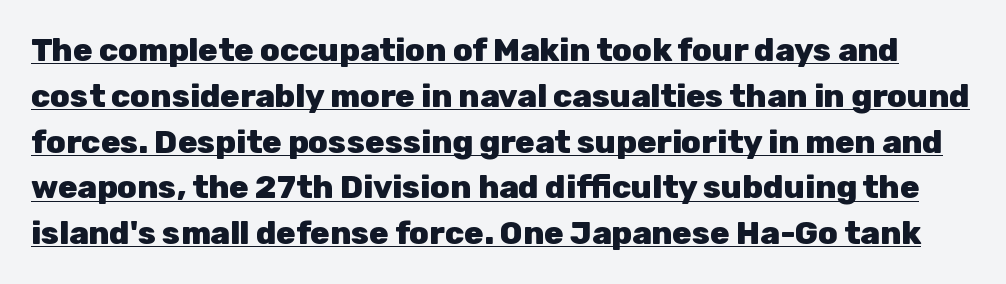
Serifs: no, the terminals of the letterforms are clean. Underlined type. Do the letters lean? They stand straight. Short note: letters normally spaced. Is this a fixed-width face? No — the glyphs have proportional, varying widths.
